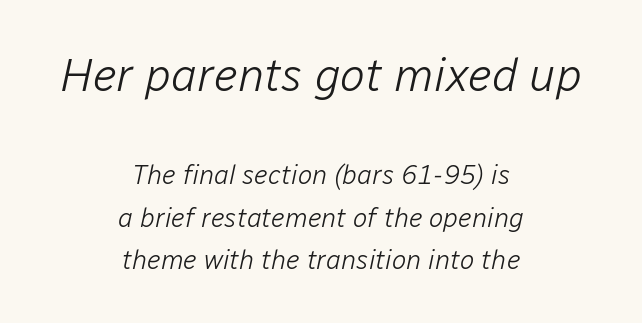
{"italic": "yes", "lean": "right", "slant_degrees": 12, "bold": "no", "weight": "light", "width": "normal", "stroke_contrast": "low", "x_height": "medium", "monospaced": "no", "underline": "no", "align": "center", "line_spacing": "normal", "line_spacing_ratio": 1.58, "letter_spacing": "normal", "letter_spacing_em": 0.0, "larger_block": "first", "size_ratio": 1.74, "glyph_px": 47}
